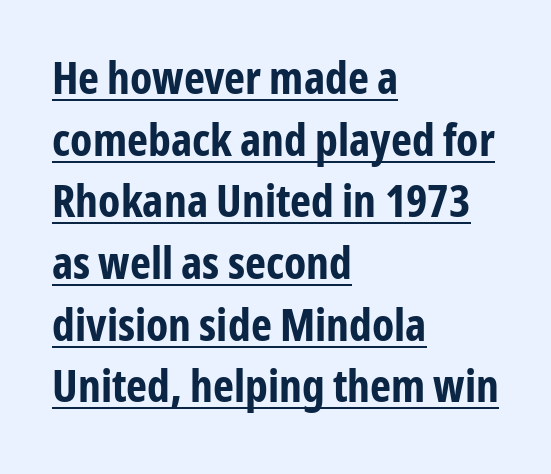
Q: Is the text bold? A: Yes.
Q: Is the text italic (slanted)? A: No, it is upright.
Q: Is the typeface a serif or a sans-serif typeface? A: Sans-serif.
Q: Is the text underlined? A: Yes.
Q: How is the paragraph aligned? A: Left-aligned.
Q: Is the spacing between letters normal or unusually wide? A: Normal.
Q: Is the spacing between lines tight, normal or loose? A: Normal.
Q: Width (condensed, normal, or wide)? A: Condensed.
Q: Stroke contrast? A: Low.
Q: x-height? A: Medium.
Q: Monospaced? A: No.
